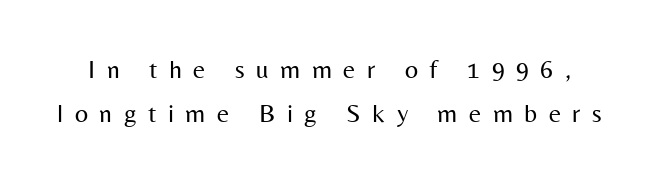
This rendering widens character spacing well past its baseline value. Whoever set this chose a conventional vertical rhythm. The characters are drawn with everyday or finer stroke widths. Italic? Not at all — the glyphs are vertical. Has an underline been added? It has not.
